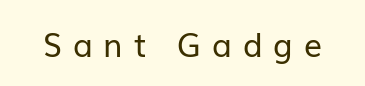
Serif or sans? Sans — the stroke terminals are bare. The string is rendered with underlining switched off. Looks like regular typesetting: each glyph gets only the width it needs. The rendering inserts visible extra space after every character. The lettering holds an erect, upright posture throughout.
